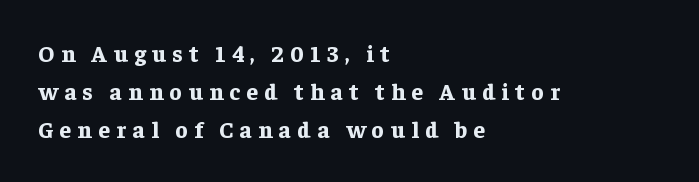
Q: Is the text bold? A: Yes.
Q: Is the text italic (slanted)? A: No, it is upright.
Q: Is the text underlined? A: No.
Q: How is the paragraph aligned? A: Left-aligned.
Q: Is the spacing between letters normal or unusually wide? A: Unusually wide.
Q: Is the spacing between lines tight, normal or loose? A: Normal.
